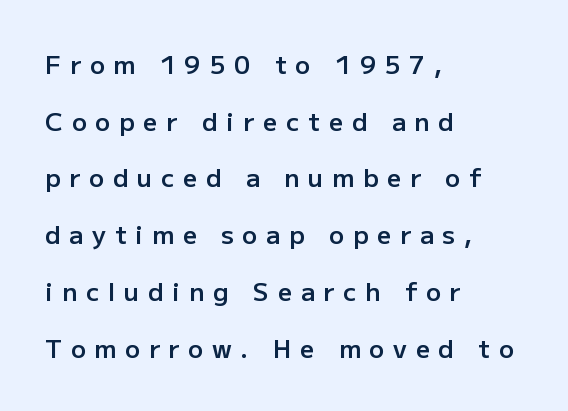
Q: Is the text bold? A: Semi-bold.
Q: Is the text italic (slanted)? A: No, it is upright.
Q: Is the text underlined? A: No.
Q: How is the paragraph aligned? A: Left-aligned.
Q: Is the spacing between letters normal or unusually wide? A: Unusually wide.
Q: Is the spacing between lines tight, normal or loose? A: Loose.
